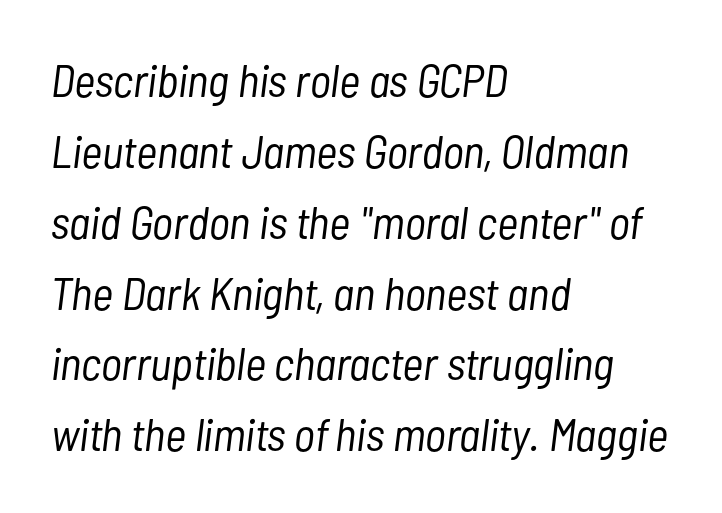
The image shows 46 px light, condensed type, italic (leaning right); set left-aligned, normal line spacing (1.54x), normal letter spacing, not underlined; low stroke contrast and a medium x-height.
